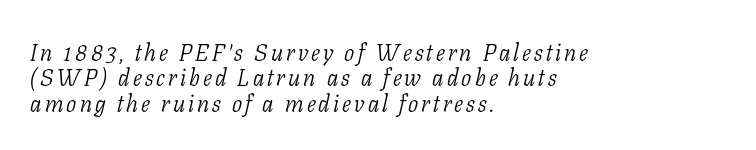
Q: Is the text bold? A: No.
Q: Is the text italic (slanted)? A: Yes, it leans right by about 11 degrees.
Q: Is the text underlined? A: No.
Q: How is the paragraph aligned? A: Left-aligned.
Q: Is the spacing between lines tight, normal or loose? A: Tight.
